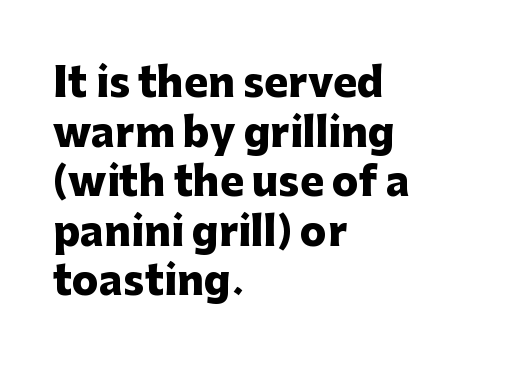
The image shows 40 px heavy sans-serif type, upright; set left-aligned, line spacing 1.24x, normal letter spacing, not underlined; low stroke contrast and a medium x-height.
